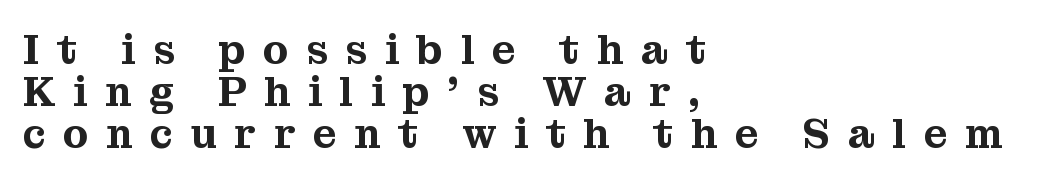
Q: Is the text italic (slanted)? A: No, it is upright.
Q: Is the typeface a serif or a sans-serif typeface? A: Serif.
Q: Is the text underlined? A: No.
Q: How is the paragraph aligned? A: Left-aligned.
Q: Is the spacing between letters normal or unusually wide? A: Unusually wide.
Q: Is the spacing between lines tight, normal or loose? A: Tight.
Q: Width (condensed, normal, or wide)? A: Normal.
Q: Stroke contrast? A: Medium.
Q: x-height? A: Medium.
Q: Monospaced? A: No.
